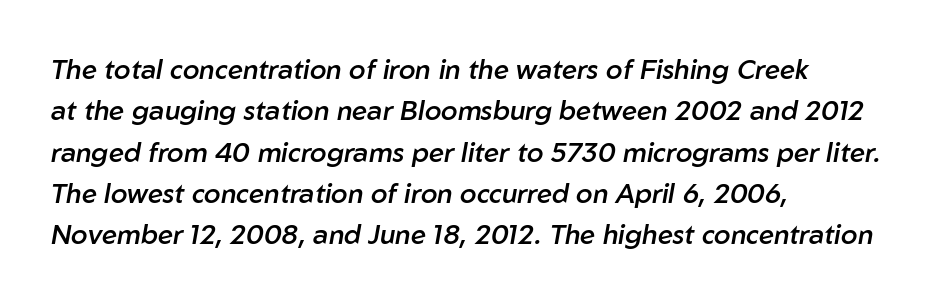
Q: Is the text bold? A: Semi-bold.
Q: Is the text italic (slanted)? A: Yes, it leans right by about 10 degrees.
Q: Is the text underlined? A: No.
Q: How is the paragraph aligned? A: Left-aligned.
Q: Is the spacing between letters normal or unusually wide? A: Normal.
Q: Is the spacing between lines tight, normal or loose? A: Normal.
